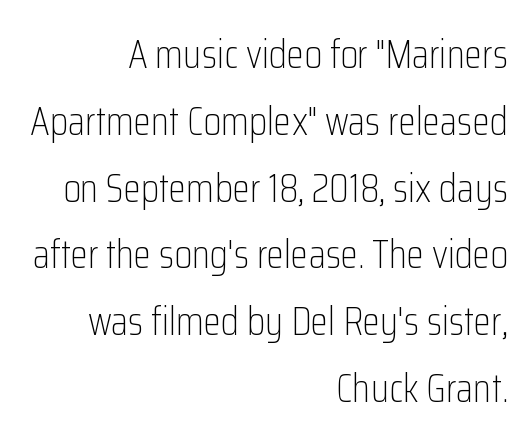
Q: Is the text bold? A: No.
Q: Is the text italic (slanted)? A: No, it is upright.
Q: Is the typeface a serif or a sans-serif typeface? A: Sans-serif.
Q: Is the text underlined? A: No.
Q: How is the paragraph aligned? A: Right-aligned.
Q: Is the spacing between letters normal or unusually wide? A: Normal.
Q: Is the spacing between lines tight, normal or loose? A: Normal.
Q: Width (condensed, normal, or wide)? A: Condensed.
Q: Stroke contrast? A: Low.
Q: x-height? A: Medium.
Q: Monospaced? A: No.
